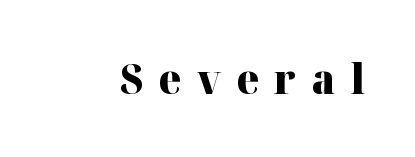
The image shows 41 px heavy serif type, upright; set unusually wide letter spacing (+0.37 em), not underlined; high stroke contrast and a medium x-height.
